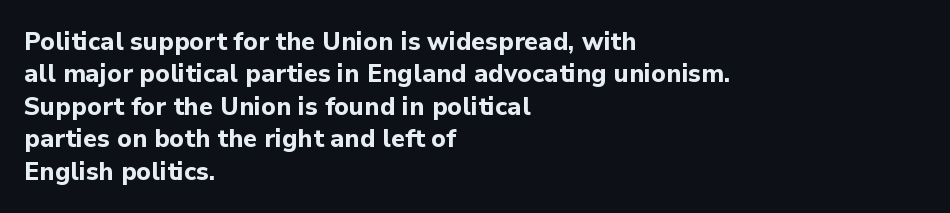
Q: Is the text bold? A: Yes.
Q: Is the text italic (slanted)? A: No, it is upright.
Q: Is the text underlined? A: No.
Q: How is the paragraph aligned? A: Left-aligned.
Q: Is the spacing between letters normal or unusually wide? A: Normal.
Q: Is the spacing between lines tight, normal or loose? A: Normal.
